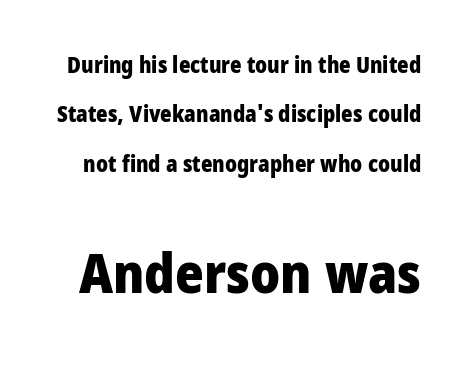
{"serif": "no", "italic": "no", "bold": "yes", "weight": "heavy", "width": "normal", "stroke_contrast": "low", "x_height": "medium", "monospaced": "no", "underline": "no", "line_spacing": "loose", "line_spacing_ratio": 2.25, "letter_spacing": "normal", "letter_spacing_em": 0.0, "larger_block": "second", "size_ratio": 2.5, "glyph_px": 55}
